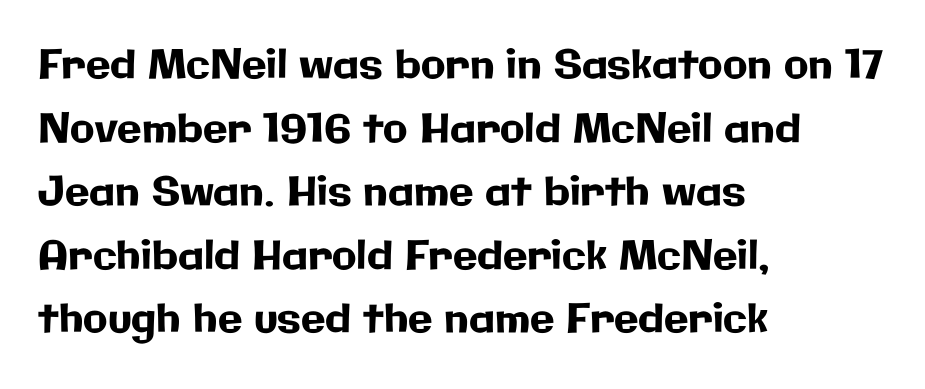
The image shows 40 px sans-serif type, upright; set left-aligned, normal line spacing (1.59x), normal letter spacing, not underlined; low stroke contrast and a medium x-height.
